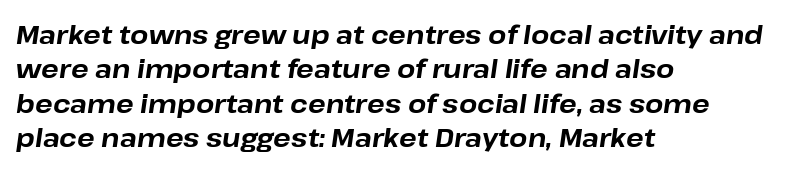
The rendering anchors every line to the left-hand side. Normally led — the rows are evenly, conventionally spaced. There's an unmistakable incline to the writing here. Nobody drew a line under any word here. Each glyph is drawn with heavy, bold strokes. Each word holds together tightly as a unit, with standard inter-letter gaps.
